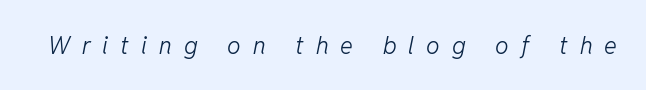
Q: Is the text bold? A: No.
Q: Is the text italic (slanted)? A: Yes, it leans right by about 11 degrees.
Q: Is the text underlined? A: No.
Q: Is the spacing between letters normal or unusually wide? A: Unusually wide.
